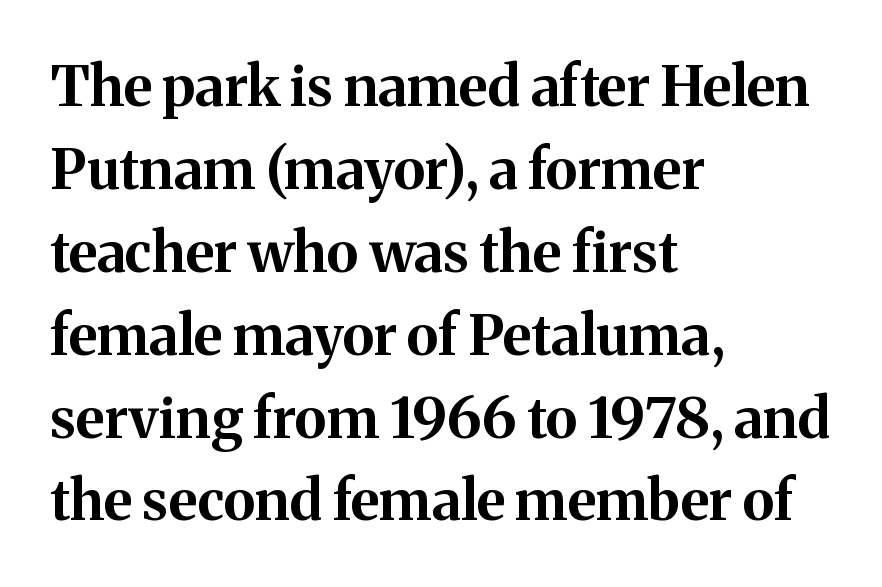
Observe the serifs anchoring each vertical stroke in this sample. Regular leading. Heavy-handed strokes throughout: this text is bold. The typography opts for an upright posture over an oblique one. Line beginnings align vertically; line endings do not.
